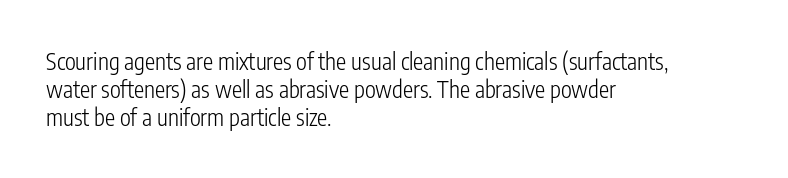
The image shows 23 px text type, upright; set left-aligned, line spacing 1.21x, normal letter spacing, not underlined.
